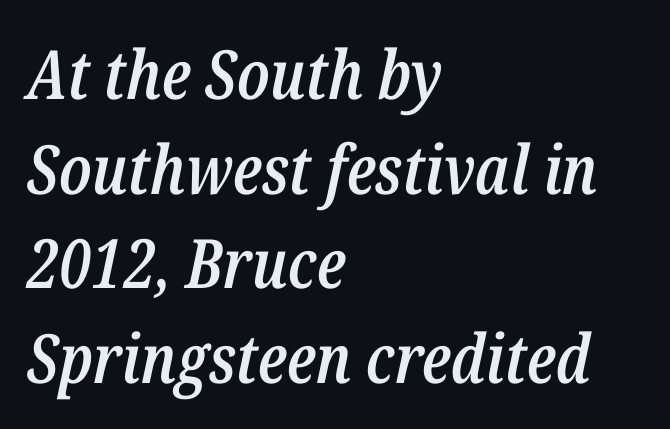
Q: Is the text bold? A: Semi-bold.
Q: Is the text italic (slanted)? A: Yes, it leans right by about 12 degrees.
Q: Is the text underlined? A: No.
Q: How is the paragraph aligned? A: Left-aligned.
Q: Is the spacing between letters normal or unusually wide? A: Normal.
Q: Is the spacing between lines tight, normal or loose? A: Normal.
Q: Width (condensed, normal, or wide)? A: Condensed.
Q: Stroke contrast? A: Low.
Q: x-height? A: Medium.
Q: Monospaced? A: No.
